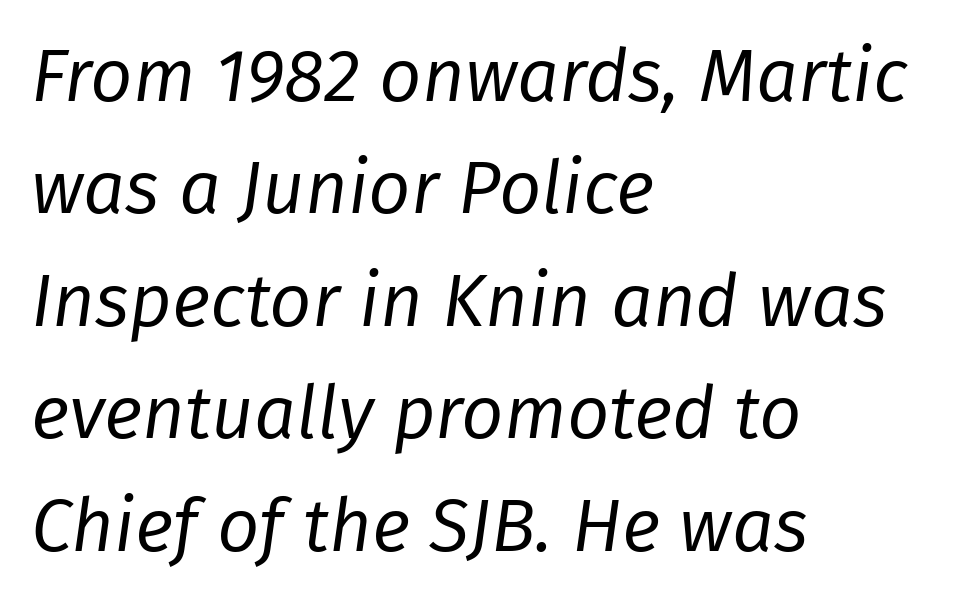
Q: Is the text bold? A: No.
Q: Is the text italic (slanted)? A: Yes, it leans right by about 8 degrees.
Q: Is the text underlined? A: No.
Q: How is the paragraph aligned? A: Left-aligned.
Q: Is the spacing between letters normal or unusually wide? A: Normal.
Q: Is the spacing between lines tight, normal or loose? A: Normal.
Q: Width (condensed, normal, or wide)? A: Normal.
Q: Stroke contrast? A: Low.
Q: x-height? A: Medium.
Q: Monospaced? A: No.
